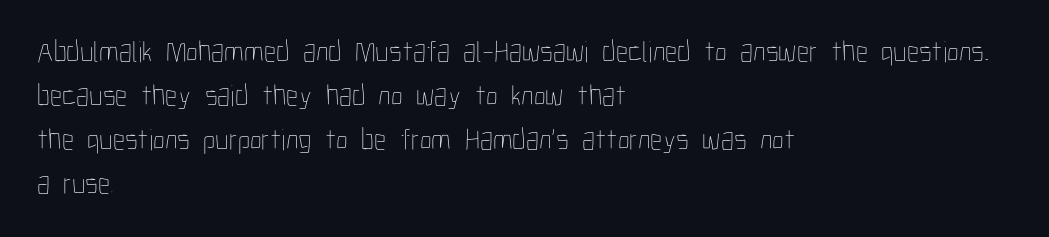
The image shows 30 px thin, condensed type, upright; set left-aligned, normal line spacing (1.47x), normal letter spacing, not underlined; low stroke contrast and a medium x-height.
